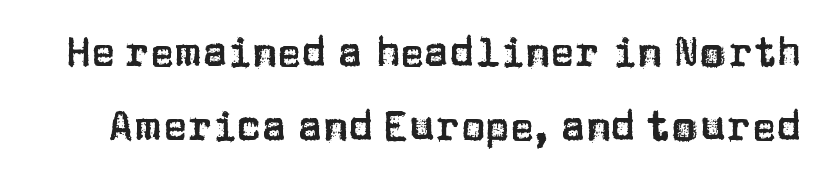
{"serif": "no", "italic": "no", "width": "normal", "stroke_contrast": "low", "x_height": "large", "monospaced": "no", "underline": "no", "line_spacing_ratio": 1.8, "letter_spacing": "normal", "letter_spacing_em": 0.0, "glyph_px": 41}
